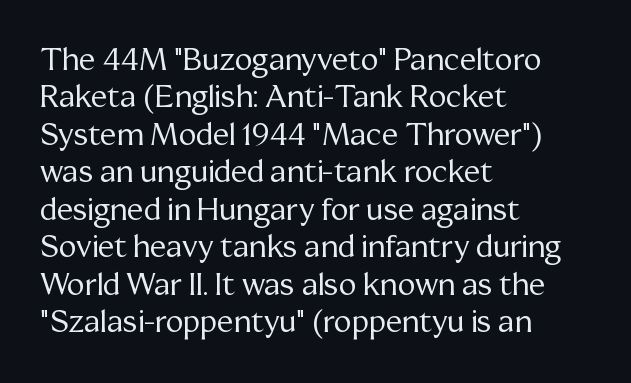
Q: Is the text bold? A: No.
Q: Is the text italic (slanted)? A: No, it is upright.
Q: Is the typeface a serif or a sans-serif typeface? A: Serif.
Q: Is the text underlined? A: No.
Q: How is the paragraph aligned? A: Left-aligned.
Q: Is the spacing between letters normal or unusually wide? A: Normal.
Q: Is the spacing between lines tight, normal or loose? A: Normal.
Q: Width (condensed, normal, or wide)? A: Normal.
Q: Stroke contrast? A: Medium.
Q: x-height? A: Medium.
Q: Monospaced? A: No.
